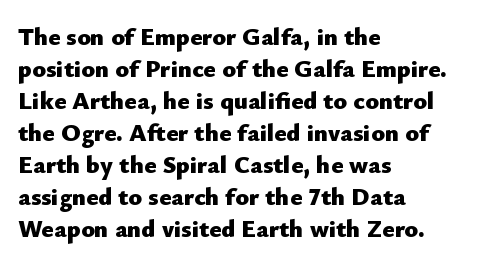
{"italic": "no", "bold": "yes", "underline": "no", "align": "left", "line_spacing": "normal", "line_spacing_ratio": 1.28, "letter_spacing": "normal", "letter_spacing_em": 0.0, "glyph_px": 25}
